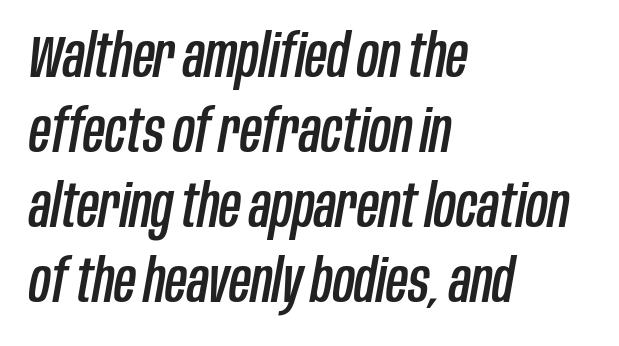
{"italic": "yes", "lean": "right", "slant_degrees": 10, "width": "condensed", "stroke_contrast": "low", "x_height": "large", "monospaced": "no", "underline": "no", "align": "left", "line_spacing": "normal", "line_spacing_ratio": 1.25, "letter_spacing": "normal", "letter_spacing_em": 0.0, "glyph_px": 60}
